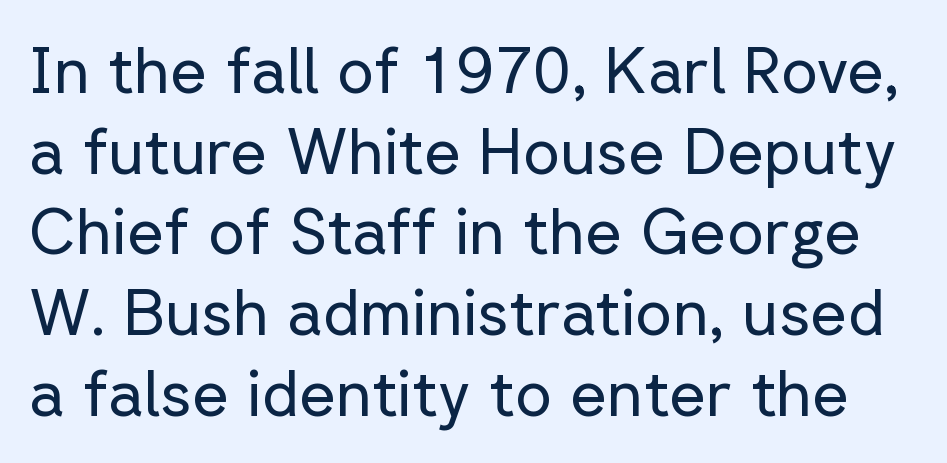
{"serif": "no", "italic": "no", "bold": "no", "weight": "regular", "width": "normal", "stroke_contrast": "low", "x_height": "medium", "monospaced": "no", "underline": "no", "line_spacing": "normal", "line_spacing_ratio": 1.26, "letter_spacing": "normal", "letter_spacing_em": 0.0, "glyph_px": 64}
